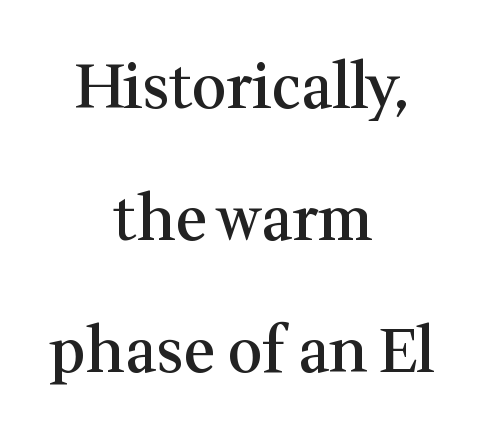
Every character sits straight up, as roman type does. Serif or sans? Serif — the stroke terminals have little feet. The rendering uses a large line-height, opening up the rows. Compared with typical body copy, the letter spacing here is the same. The passage is arranged like a title page — every line centered. Here the designer chose a conventional face with non-uniform glyph widths.
